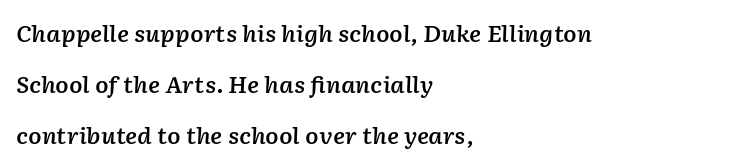
The image shows 22 px text type, italic (leaning right); set left-aligned, loose line spacing (2.32x), normal letter spacing, not underlined.
